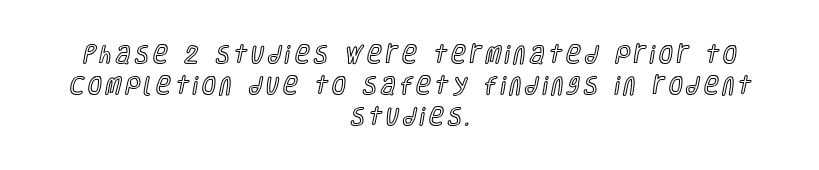
The image shows 20 px text type; set centered, normal line spacing (1.55x), unusually wide letter spacing (+0.21 em), not underlined.
